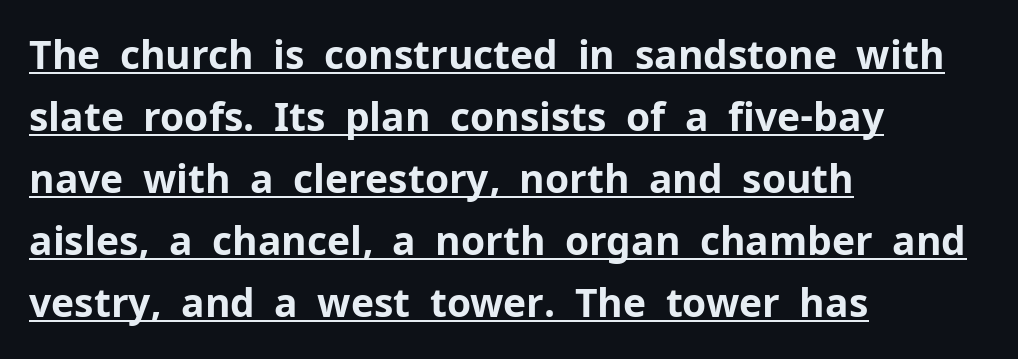
The image shows 39 px bold sans-serif type, upright; set left-aligned, normal line spacing (1.59x), normal letter spacing, underlined; low stroke contrast and a medium x-height.
